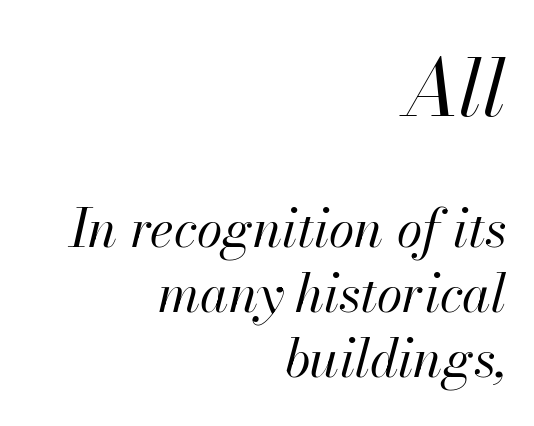
Q: Is the text bold? A: No.
Q: Is the text italic (slanted)? A: Yes, it leans right by about 13 degrees.
Q: Is the text underlined? A: No.
Q: How is the paragraph aligned? A: Right-aligned.
Q: Is the spacing between letters normal or unusually wide? A: Normal.
Q: Is the spacing between lines tight, normal or loose? A: Normal.
Q: Which block of text is set in a larger size, the first (top) or the second (bottom)? A: The first (top) one.
Q: Width (condensed, normal, or wide)? A: Normal.
Q: Stroke contrast? A: High.
Q: x-height? A: Small.
Q: Monospaced? A: No.
